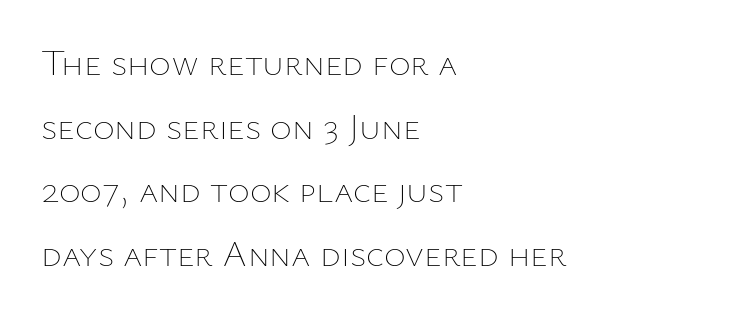
The image shows 37 px thin type, upright; set left-aligned, line spacing 1.72x, normal letter spacing, not underlined; low stroke contrast and a medium x-height.
